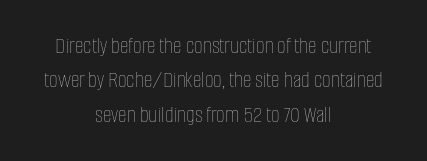
In terms of leading, this rendering sits right in the middle. Each line is balanced around a shared central axis. The cut favours lightness, reaching ordinary text weight at its darkest. Notice how the stems are strictly vertical — no italics here. The horizontal fit of the characters is conventional and even.
